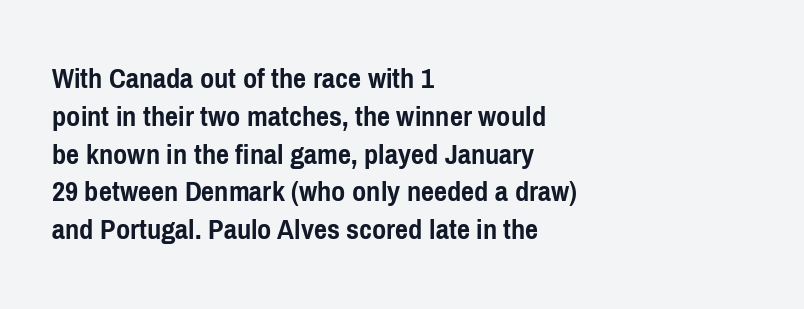
Underline: absent. To sum up the face: it is a sans, with no serifs. Standard letterfit; no display-style spreading of the glyphs. Varying glyph widths throughout — classic text-font behaviour.
